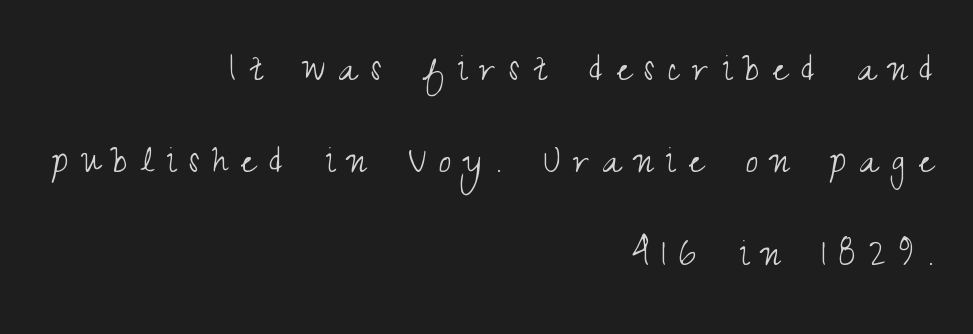
Line endings align vertically; line beginnings do not. You could not count columns in this text — the font is proportionally spaced. These lines stand farther apart than default settings would place them. Underlining? Definitely not there.
